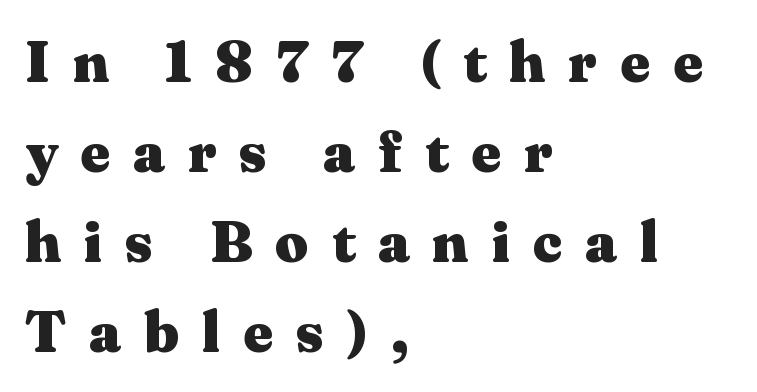
The image shows 58 px heavy, wide serif type, upright; set left-aligned, normal line spacing (1.55x), unusually wide letter spacing (+0.39 em), not underlined; medium stroke contrast and a medium x-height.
